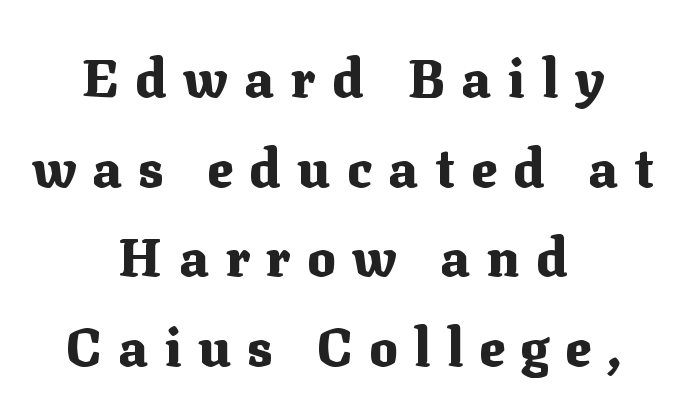
Heavy-handed strokes throughout: this text is bold. Has an underline been added? It has not. Horizontally, the lines are justified to the midpoint only. The horizontal fit of the characters is loose and conspicuously gappy. This sample uses a serif face.
